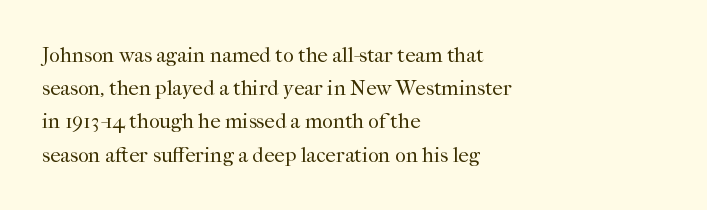
{"italic": "no", "bold": "no", "underline": "no", "align": "left", "line_spacing": "normal", "line_spacing_ratio": 1.58, "letter_spacing": "normal", "letter_spacing_em": 0.0, "glyph_px": 21}
